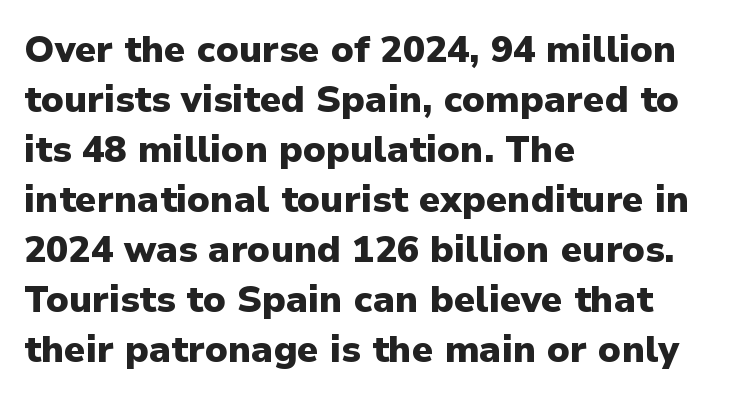
The image shows 37 px heavy sans-serif type, upright; set left-aligned, normal line spacing (1.35x), normal letter spacing, not underlined; low stroke contrast and a medium x-height.
